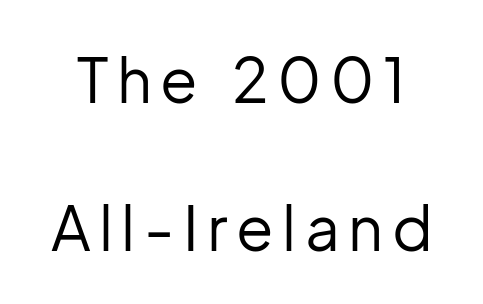
Q: Is the text bold? A: No.
Q: Is the text italic (slanted)? A: No, it is upright.
Q: Is the typeface a serif or a sans-serif typeface? A: Sans-serif.
Q: Is the text underlined? A: No.
Q: Is the spacing between lines tight, normal or loose? A: Loose.
Q: Width (condensed, normal, or wide)? A: Normal.
Q: Stroke contrast? A: Low.
Q: x-height? A: Medium.
Q: Monospaced? A: No.
